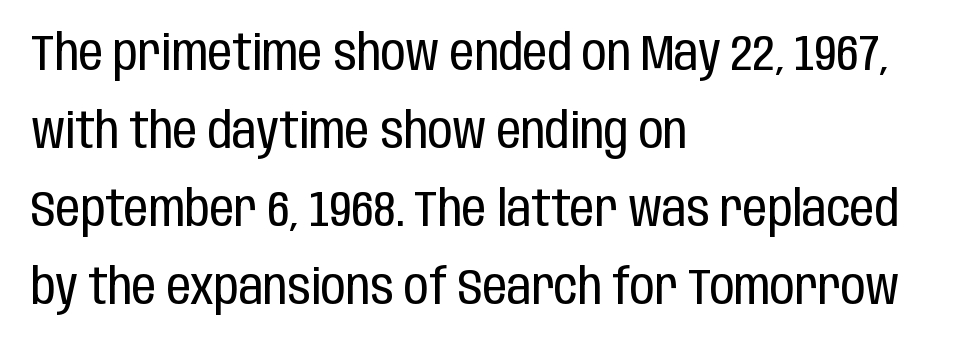
Caption: standard tracking, unaltered. The face used here is proportionally spaced, like ordinary book or web type. The cut favours lightness, reaching ordinary text weight at its darkest. Is the block centered? No — it sits flush against the left margin. Descenders are the only things crossing below the line. The typography opts for an upright posture over an oblique one.
